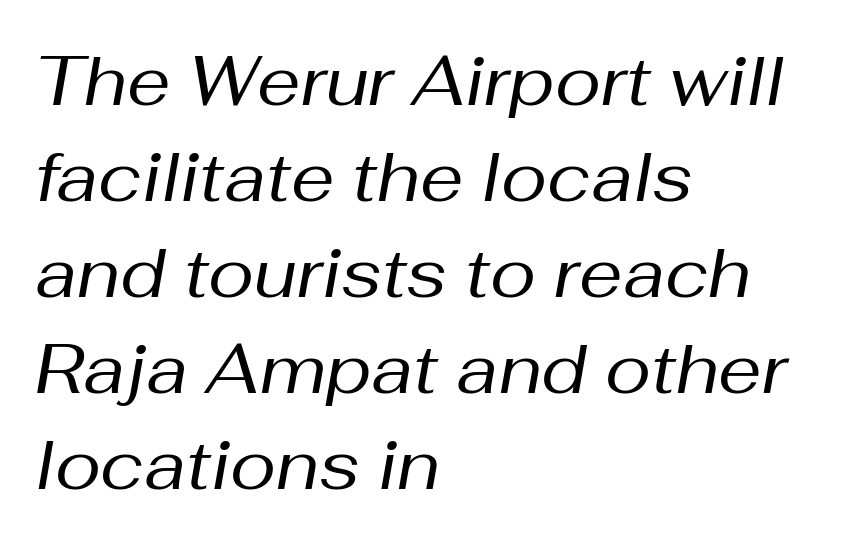
Look at the tracking — it's just the regular setting, nothing added. The lines in this sample share a left origin and differ only in where they stop. Descender tails drop into unmarked territory. Each new line begins a customary step beneath the previous one. Weight class: somewhere from thin through regular.
